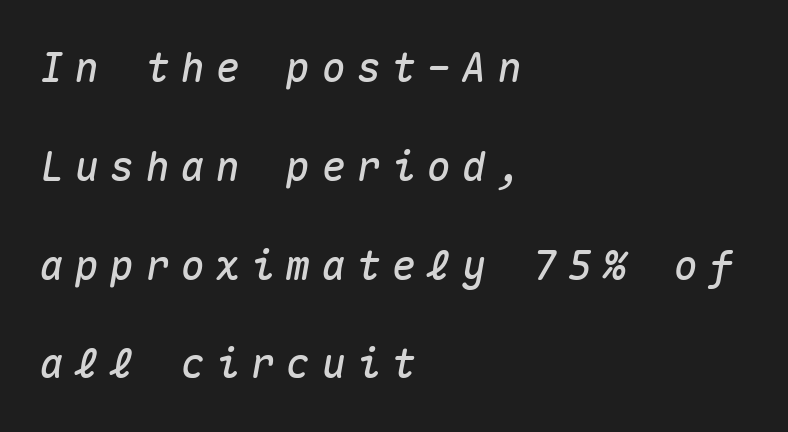
Q: Is the text italic (slanted)? A: Yes, it leans right by about 10 degrees.
Q: Is the text underlined? A: No.
Q: How is the paragraph aligned? A: Left-aligned.
Q: Is the spacing between letters normal or unusually wide? A: Unusually wide.
Q: Is the spacing between lines tight, normal or loose? A: Loose.
Q: Width (condensed, normal, or wide)? A: Normal.
Q: Stroke contrast? A: Medium.
Q: x-height? A: Medium.
Q: Monospaced? A: Yes.
